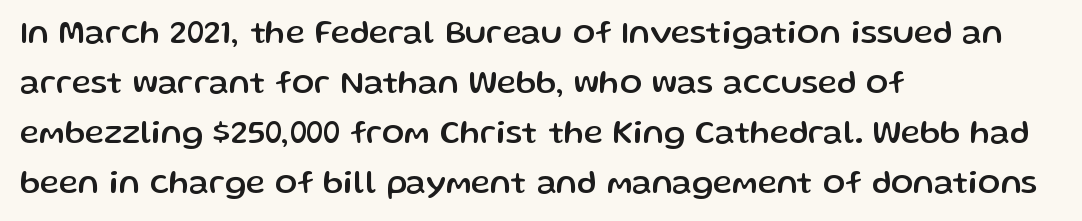
The image shows 33 px sans-serif type, upright; set left-aligned, normal line spacing (1.52x), normal letter spacing, not underlined; low stroke contrast and a medium x-height.
